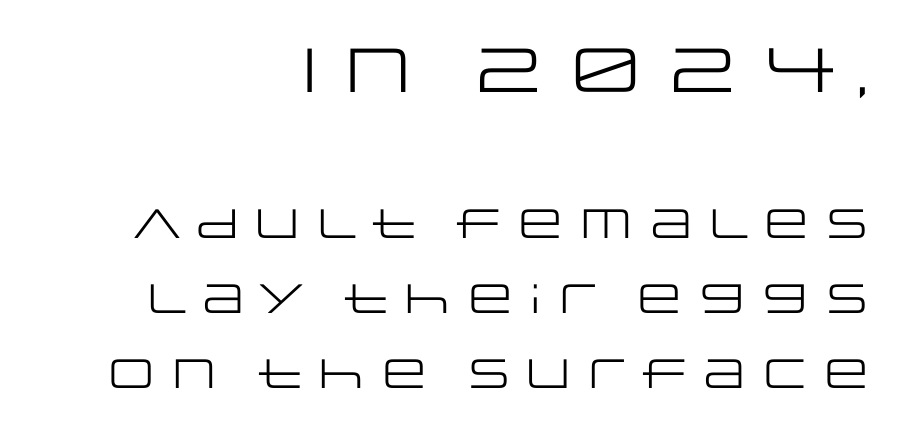
Q: Is the text bold? A: No.
Q: Is the text italic (slanted)? A: No, it is upright.
Q: Is the typeface a serif or a sans-serif typeface? A: Sans-serif.
Q: Is the text underlined? A: No.
Q: How is the paragraph aligned? A: Right-aligned.
Q: Is the spacing between letters normal or unusually wide? A: Normal.
Q: Which block of text is set in a larger size, the first (top) or the second (bottom)? A: The first (top) one.
Q: Width (condensed, normal, or wide)? A: Wide.
Q: Stroke contrast? A: Low.
Q: x-height? A: Large.
Q: Monospaced? A: No.
